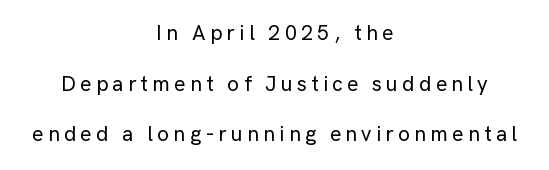
A typesetter would call this heavily tracked-out type. Has an underline been added? It has not. These lines were composed using upright roman letters. Reading down the column, the eye jumps a long way to each next line. The passage is arranged like a title page — every line centered.
